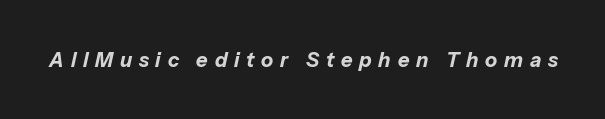
Q: Is the text bold? A: Yes.
Q: Is the text italic (slanted)? A: Yes, it leans right by about 13 degrees.
Q: Is the text underlined? A: No.
Q: Is the spacing between letters normal or unusually wide? A: Unusually wide.
